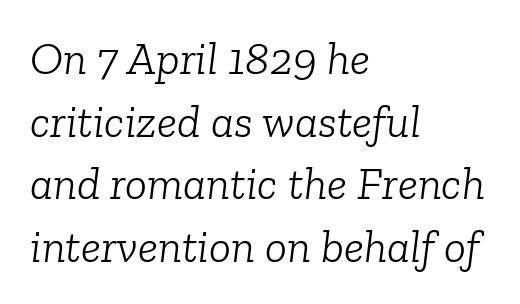
{"serif": "yes", "italic": "yes", "lean": "right", "slant_degrees": 6, "bold": "no", "weight": "light", "width": "normal", "stroke_contrast": "low", "x_height": "medium", "monospaced": "no", "underline": "no", "align": "left", "line_spacing": "normal", "line_spacing_ratio": 1.36, "letter_spacing": "normal", "letter_spacing_em": 0.0, "glyph_px": 46}
